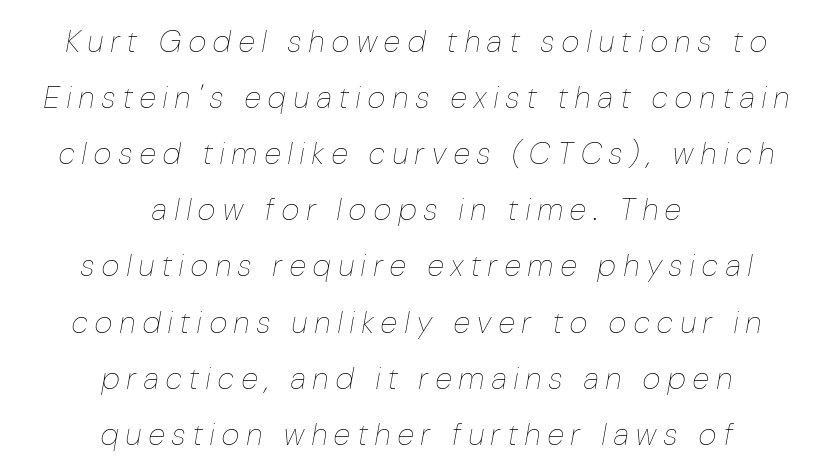
The rendering inserts visible extra space after every character. The words here are not underlined. Weight: in the light-to-regular range. The paragraph has two soft edges and a firm central axis. Think of a printed novel: that variable character pitch is what you see here. Does the lettering tilt? It does — this is italic.
